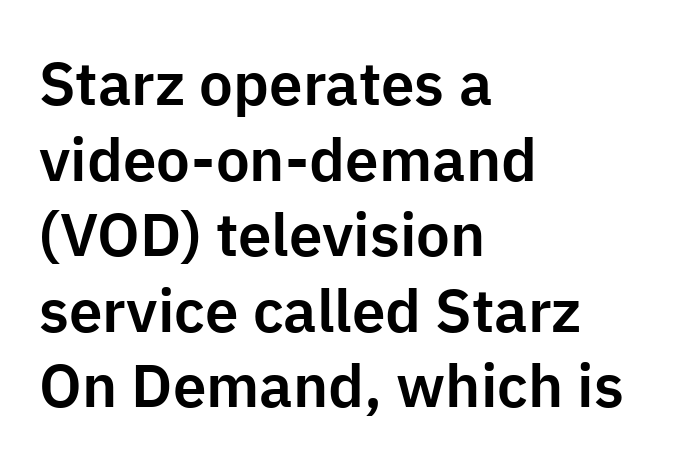
Lines of text with bare space underneath. Spacing between characters is what you'd get straight out of the box. Evenly set lines give the paragraph a standard silhouette. Character widths vary here, with narrow letters taking less room than wide ones. The glyphs in this specimen are sans serif.
